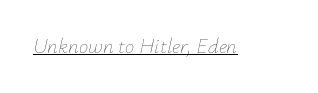
Q: Is the text bold? A: No.
Q: Is the text italic (slanted)? A: Yes, it leans right by about 12 degrees.
Q: Is the text underlined? A: Yes.
Q: Is the spacing between letters normal or unusually wide? A: Normal.
